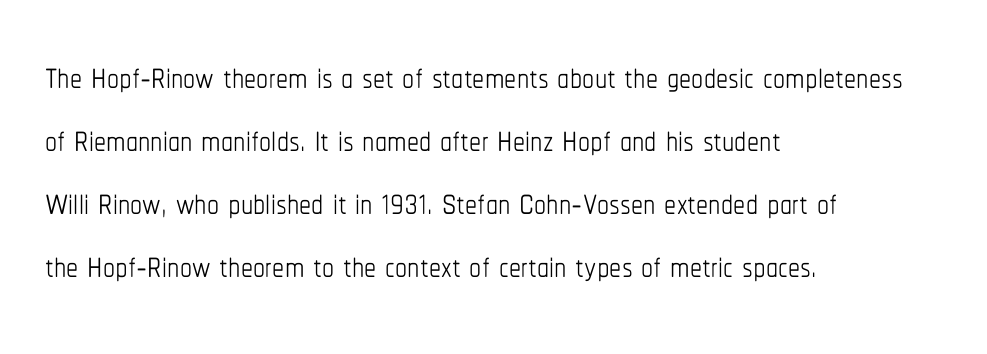
Q: Is the text bold? A: No.
Q: Is the text italic (slanted)? A: No, it is upright.
Q: Is the text underlined? A: No.
Q: How is the paragraph aligned? A: Left-aligned.
Q: Is the spacing between letters normal or unusually wide? A: Normal.
Q: Is the spacing between lines tight, normal or loose? A: Normal.
Q: Width (condensed, normal, or wide)? A: Condensed.
Q: Stroke contrast? A: Low.
Q: x-height? A: Medium.
Q: Monospaced? A: No.
